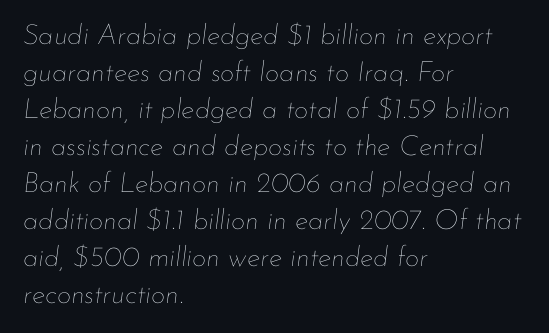
Varying glyph widths throughout — classic text-font behaviour. A classic flush-left, rag-right setting is used for this passage. The letters are slanted; this is an italic face. Is the stroke heavy? The answer is a plain regular-or-lighter. No word sits above an underline.
